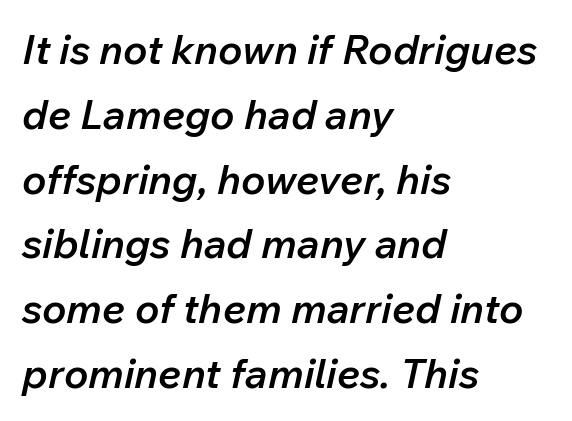
The image shows 41 px semibold type, italic (leaning right); set left-aligned, normal line spacing (1.58x), normal letter spacing, not underlined; low stroke contrast and a medium x-height.
